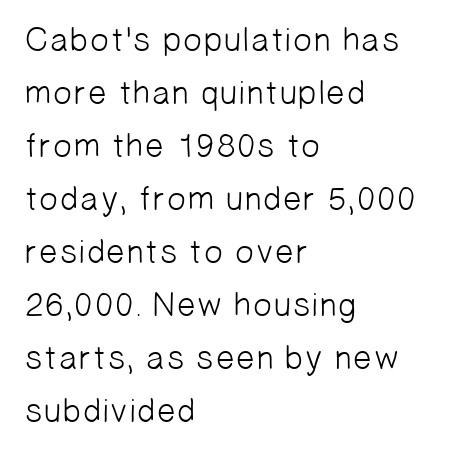
Q: Is the text bold? A: No.
Q: Is the typeface a serif or a sans-serif typeface? A: Sans-serif.
Q: Is the text underlined? A: No.
Q: How is the paragraph aligned? A: Left-aligned.
Q: Is the spacing between letters normal or unusually wide? A: Normal.
Q: Is the spacing between lines tight, normal or loose? A: Normal.
Q: Width (condensed, normal, or wide)? A: Normal.
Q: Stroke contrast? A: Low.
Q: x-height? A: Medium.
Q: Monospaced? A: No.
